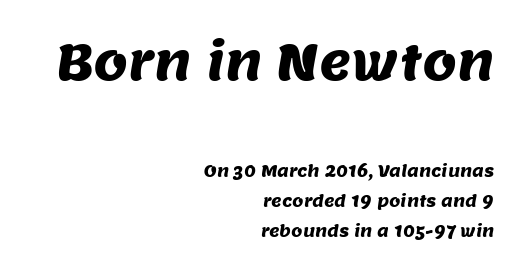
{"serif": "no", "width": "normal", "stroke_contrast": "medium", "x_height": "large", "monospaced": "no", "underline": "no", "align": "right", "line_spacing_ratio": 1.86, "letter_spacing": "normal", "letter_spacing_em": 0.0, "larger_block": "first", "size_ratio": 3.06, "glyph_px": 49}
